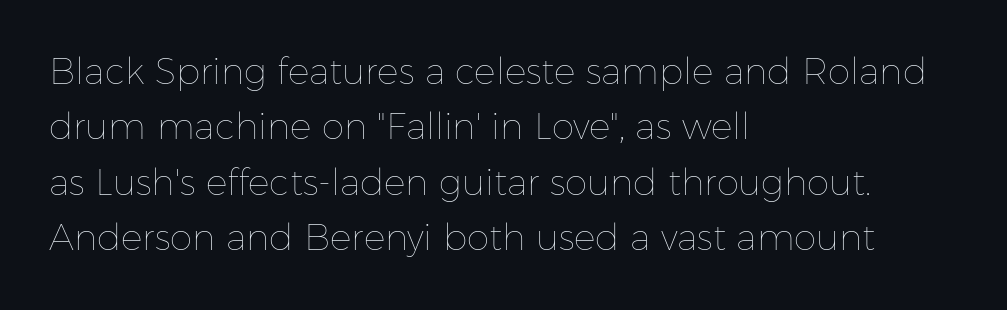
Characters remain perfectly vertical along every line. The rendering uses natural spacing where letterforms have individual widths. No word sits above an underline. Each word holds together tightly as a unit, with standard inter-letter gaps. The lines sit at an ordinary, default distance from one another.
